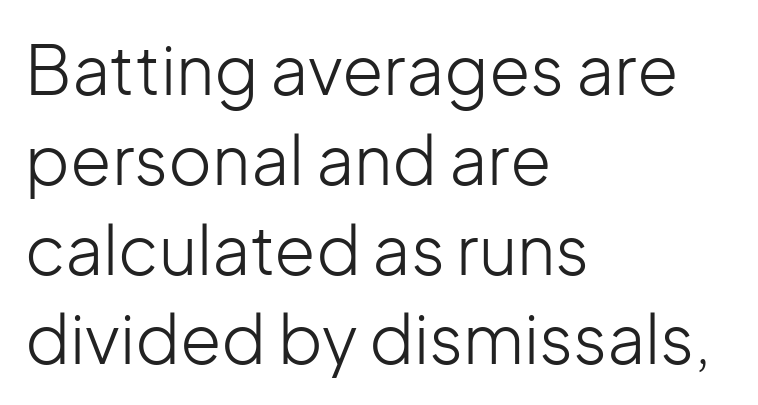
The image shows 67 px light sans-serif type, upright; set left-aligned, normal line spacing (1.34x), normal letter spacing, not underlined; low stroke contrast and a medium x-height.
